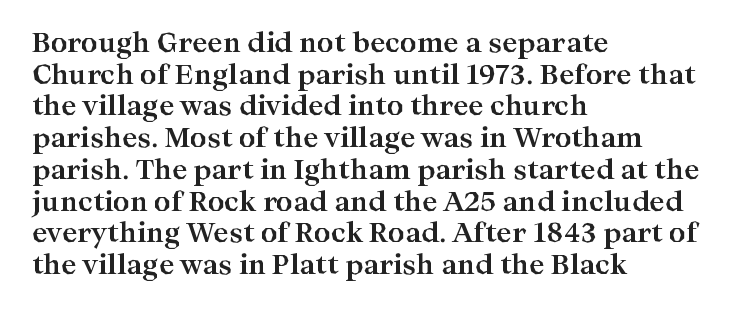
I'd describe the lettering as bold — thick and assertive. Words appear dense and cohesive because spacing is normal. Reading down the block, your eye returns to a fixed left position each line. The lettering holds an erect, upright posture throughout. Descender tails drop into unmarked territory.
